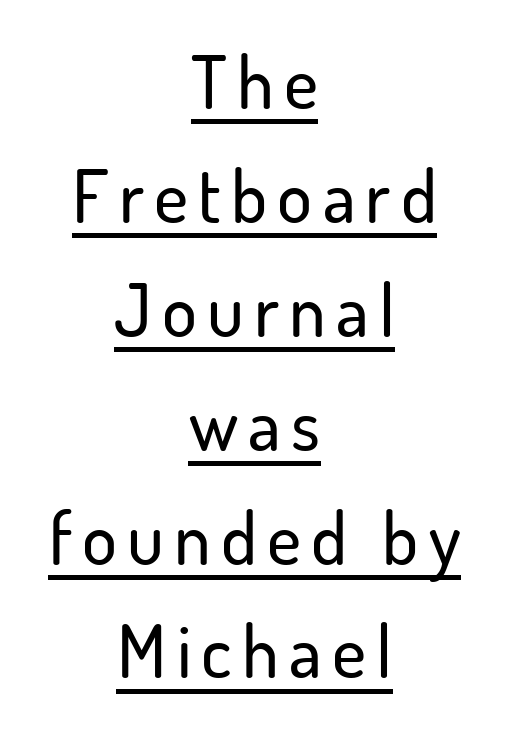
Each line is balanced around a shared central axis. The space between consecutive lines is moderate. A sans-serif font was chosen for this passage. Proportional: the letters do not fall into vertical columns. Does the lettering tilt? It doesn't — this is upright.
